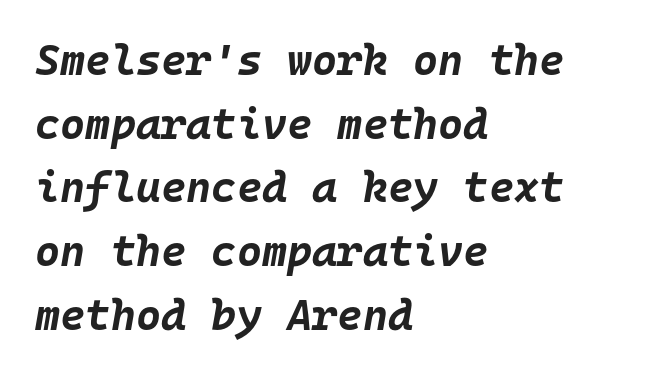
The image shows 43 px bold type, italic (leaning right), monospaced; set left-aligned, normal line spacing (1.48x), normal letter spacing, not underlined; low stroke contrast and a large x-height.
